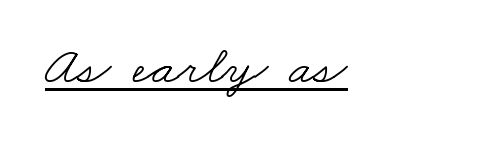
These lines keep a tight, regular rhythm from letter to letter. Glance below the letters and you will spot a drawn line. The rendering uses natural spacing where letterforms have individual widths. Is the stroke heavy? The answer is a plain regular-or-lighter. A serif font was chosen for this passage.
